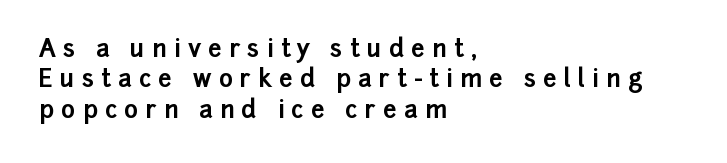
Q: Is the text bold? A: Yes.
Q: Is the text italic (slanted)? A: No, it is upright.
Q: Is the text underlined? A: No.
Q: How is the paragraph aligned? A: Left-aligned.
Q: Is the spacing between letters normal or unusually wide? A: Unusually wide.
Q: Is the spacing between lines tight, normal or loose? A: Normal.
